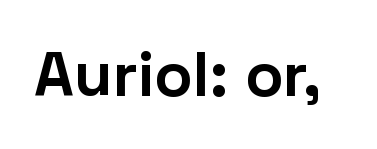
The image shows 63 px bold sans-serif type, upright; set normal letter spacing, not underlined; low stroke contrast and a medium x-height.
